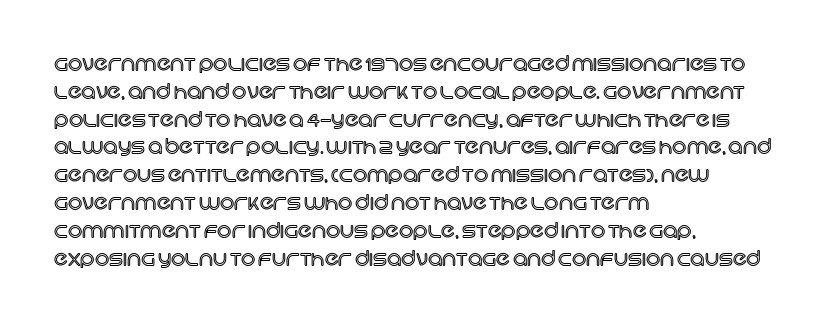
{"italic": "no", "underline": "no", "align": "left", "line_spacing": "normal", "line_spacing_ratio": 1.39, "letter_spacing": "normal", "letter_spacing_em": 0.0, "glyph_px": 20}
